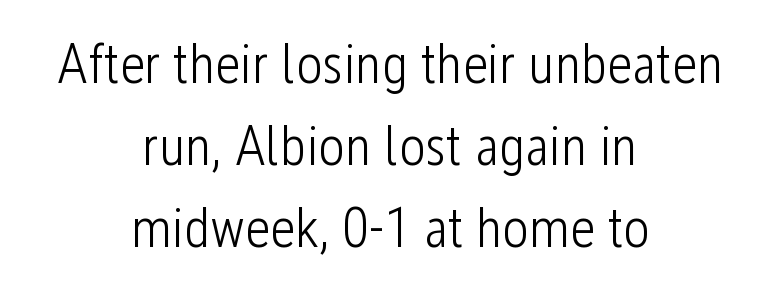
Tracking here is standard; glyphs follow each other at the usual distance. This sample uses an upright cut, with every glyph sitting square on the baseline. The whitespace from short lines is split evenly between both sides. Weight class: somewhere from thin through regular. You can tell from the bare stems that sans-serif type was used.
